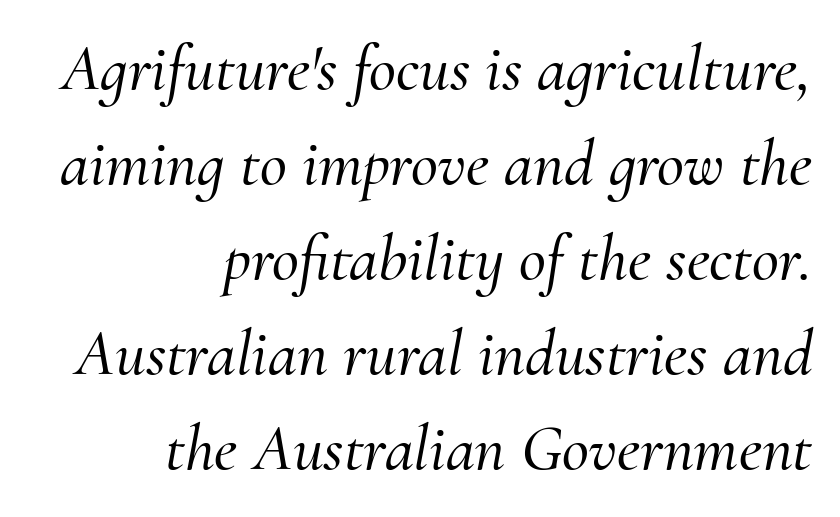
The passage shown is typeset with a serif family. The horizontal fit of the characters is conventional and even. The rendering applies a slant to the glyphs. Underline: absent. A student would call this right alignment; a typographer would say flush right, rag left.
